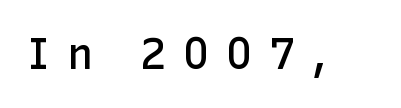
{"serif": "no", "italic": "no", "bold": "semi", "weight": "semibold", "width": "normal", "stroke_contrast": "low", "x_height": "medium", "monospaced": "no", "underline": "no", "letter_spacing": "wide", "letter_spacing_em": 0.4, "glyph_px": 43}
